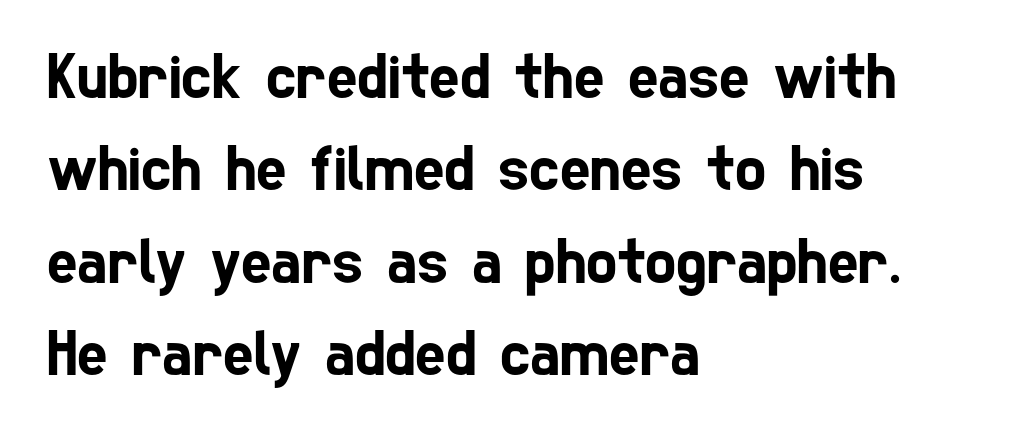
The image shows 65 px condensed sans-serif type; set left-aligned, normal line spacing (1.42x), normal letter spacing, not underlined; low stroke contrast and a medium x-height.
